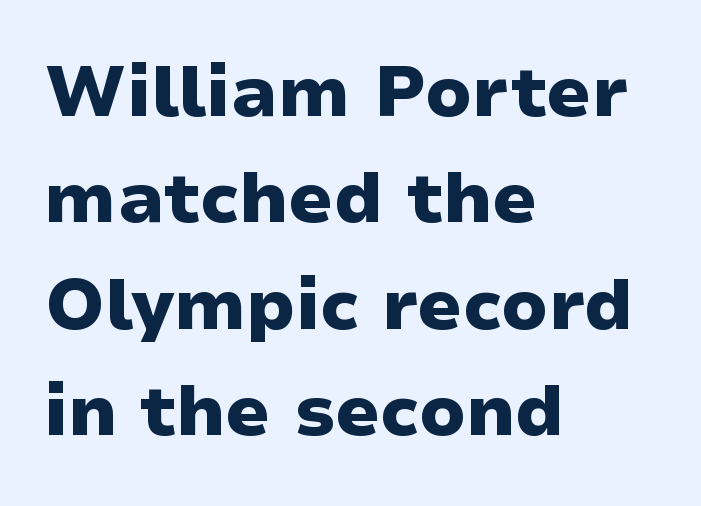
The image shows 71 px heavy, wide sans-serif type, upright; set left-aligned, normal line spacing (1.5x), normal letter spacing, not underlined; low stroke contrast and a medium x-height.
